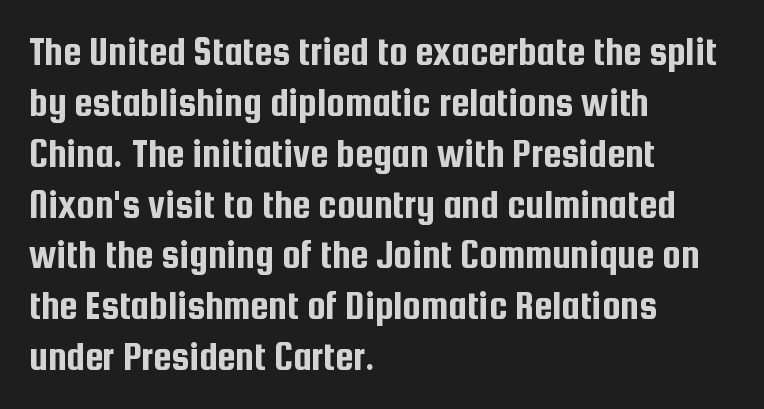
Q: Is the text italic (slanted)? A: No, it is upright.
Q: Is the typeface a serif or a sans-serif typeface? A: Sans-serif.
Q: Is the text underlined? A: No.
Q: How is the paragraph aligned? A: Left-aligned.
Q: Is the spacing between letters normal or unusually wide? A: Normal.
Q: Width (condensed, normal, or wide)? A: Condensed.
Q: Stroke contrast? A: Low.
Q: x-height? A: Medium.
Q: Monospaced? A: No.
